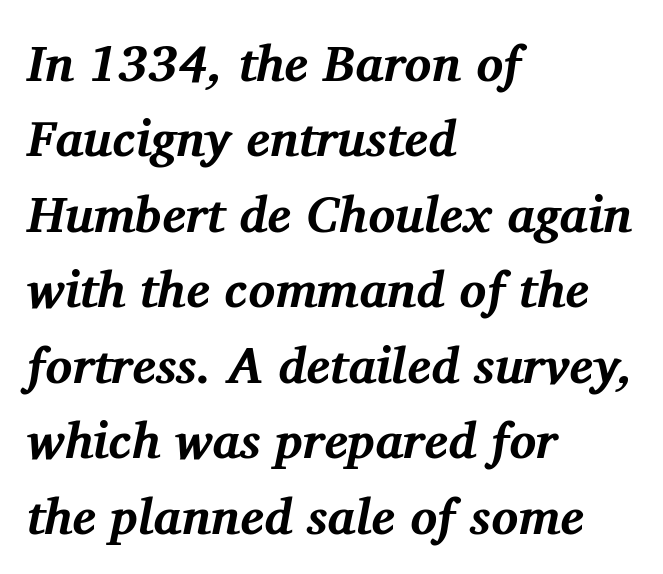
The image shows 50 px bold serif type, italic (leaning right); set left-aligned, normal line spacing (1.51x), normal letter spacing, not underlined; medium stroke contrast and a medium x-height.
